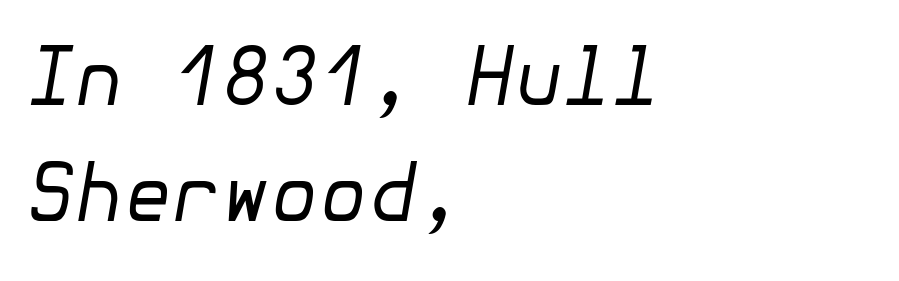
The image shows 79 px regular-weight type, italic (leaning right); set left-aligned, normal line spacing (1.47x), normal letter spacing, not underlined; low stroke contrast and a medium x-height.
